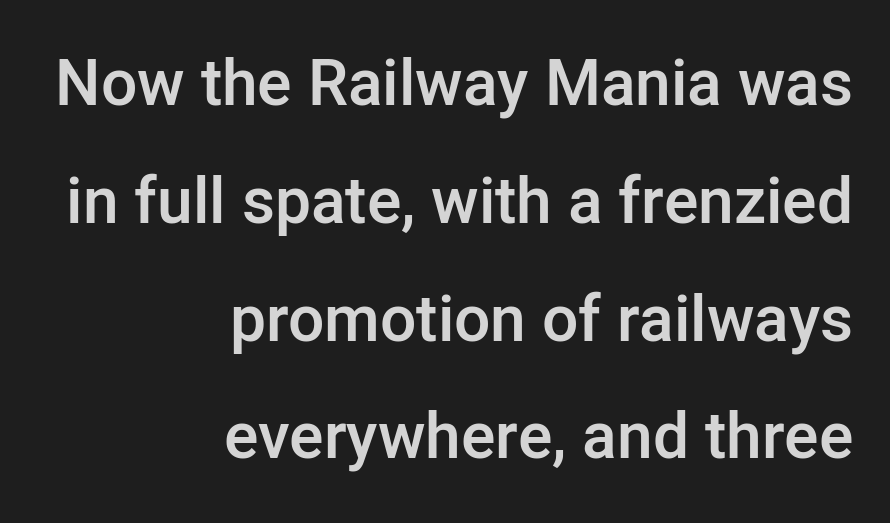
The image shows 64 px semibold sans-serif type, upright; set right-aligned, line spacing 1.84x, normal letter spacing, not underlined; low stroke contrast and a medium x-height.
